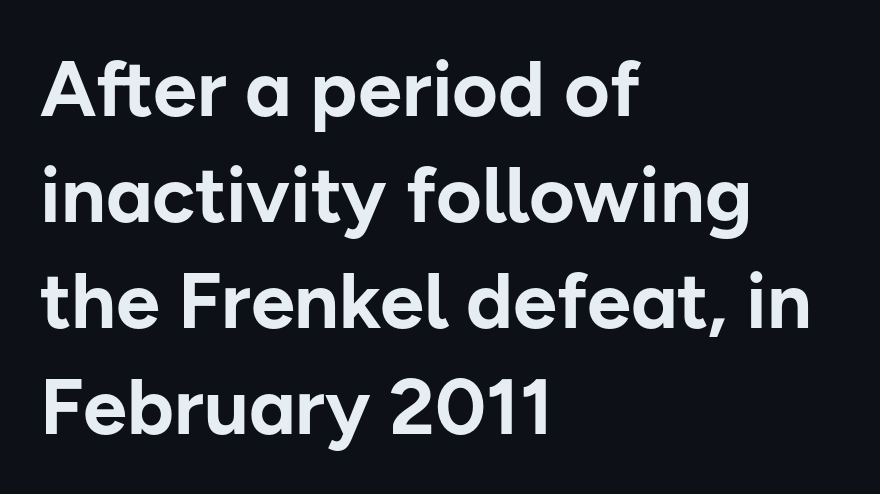
The image shows 79 px bold sans-serif type, upright; set left-aligned, normal line spacing (1.34x), normal letter spacing, not underlined; low stroke contrast and a medium x-height.
